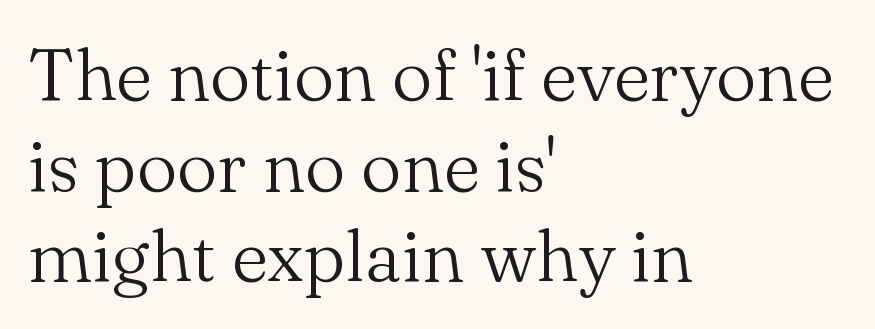
{"serif": "yes", "italic": "no", "bold": "no", "weight": "light", "width": "normal", "stroke_contrast": "medium", "x_height": "small", "monospaced": "no", "underline": "no", "align": "left", "line_spacing_ratio": 1.24, "letter_spacing": "normal", "letter_spacing_em": 0.0, "glyph_px": 73}
